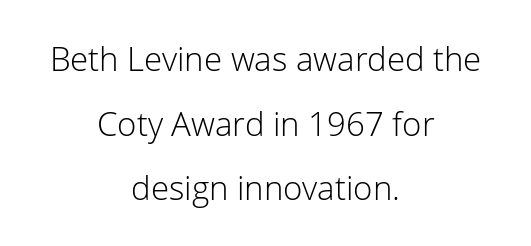
{"serif": "no", "italic": "no", "bold": "no", "weight": "light", "width": "normal", "stroke_contrast": "low", "x_height": "medium", "monospaced": "no", "underline": "no", "align": "center", "line_spacing": "loose", "line_spacing_ratio": 1.96, "letter_spacing": "normal", "letter_spacing_em": 0.0, "glyph_px": 33}
